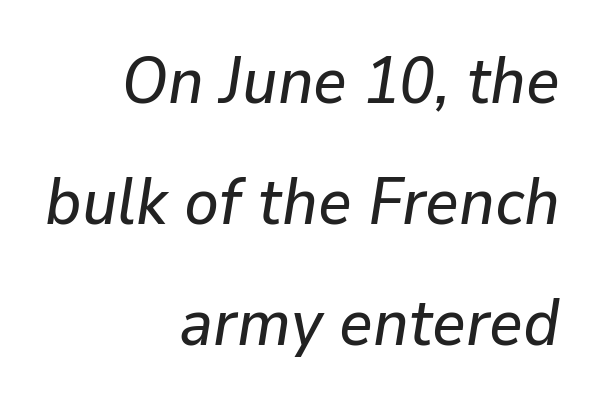
No extra tracking has been applied to these lines. Note the varied advance widths — an 'i' is clearly narrower than an 'm'. Does the copy run flush right? Yes — the right margin is perfectly even. The text carries the slant typical of an italic or oblique font. The string is rendered with underlining switched off.
